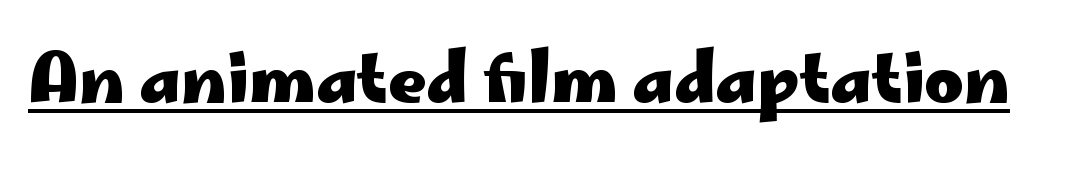
The lettering holds an erect, upright posture throughout. Are there feet on the stems? There aren't — it's a sans. The type is set solid horizontally, with unmodified tracking. The face used here is proportionally spaced, like ordinary book or web type.
